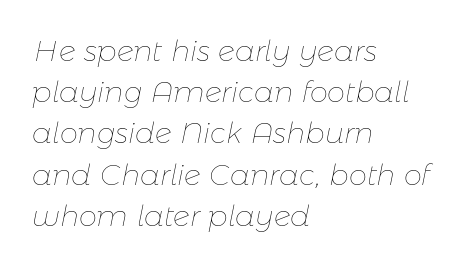
{"italic": "yes", "lean": "right", "slant_degrees": 11, "bold": "no", "weight": "thin", "width": "normal", "stroke_contrast": "low", "x_height": "medium", "monospaced": "no", "underline": "no", "align": "left", "line_spacing": "normal", "line_spacing_ratio": 1.42, "letter_spacing": "normal", "letter_spacing_em": 0.0, "glyph_px": 29}
